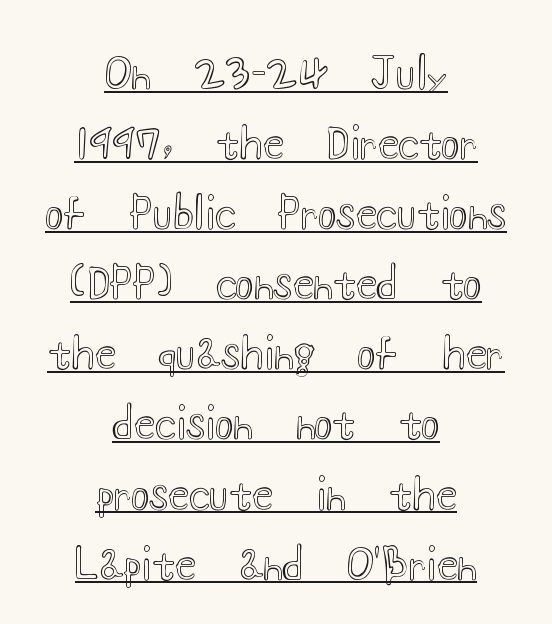
Q: Is the text italic (slanted)? A: No, it is upright.
Q: Is the text underlined? A: Yes.
Q: How is the paragraph aligned? A: Centered.
Q: Is the spacing between letters normal or unusually wide? A: Normal.
Q: Is the spacing between lines tight, normal or loose? A: Normal.
Q: Width (condensed, normal, or wide)? A: Wide.
Q: x-height? A: Small.
Q: Monospaced? A: No.
